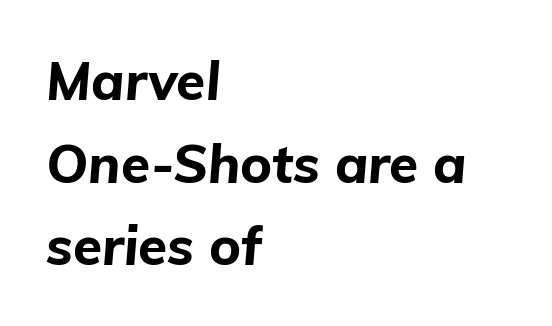
Q: Is the text bold? A: Yes.
Q: Is the text italic (slanted)? A: Yes, it leans right by about 5 degrees.
Q: Is the text underlined? A: No.
Q: How is the paragraph aligned? A: Left-aligned.
Q: Is the spacing between letters normal or unusually wide? A: Normal.
Q: Is the spacing between lines tight, normal or loose? A: Normal.
Q: Width (condensed, normal, or wide)? A: Normal.
Q: Stroke contrast? A: Low.
Q: x-height? A: Medium.
Q: Monospaced? A: No.
